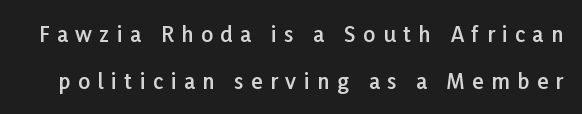
{"italic": "no", "bold": "semi", "underline": "no", "line_spacing": "loose", "line_spacing_ratio": 2.23, "letter_spacing": "wide", "letter_spacing_em": 0.36, "glyph_px": 21}
